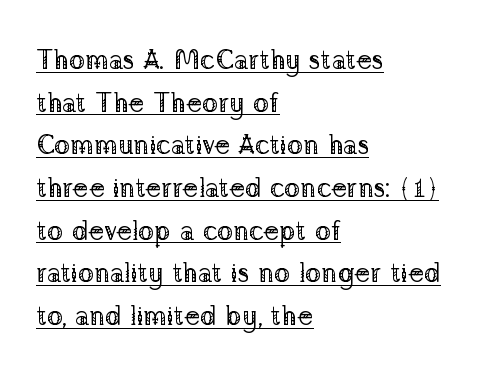
The image shows 27 px text type, upright; set left-aligned, normal line spacing (1.58x), normal letter spacing, underlined.
